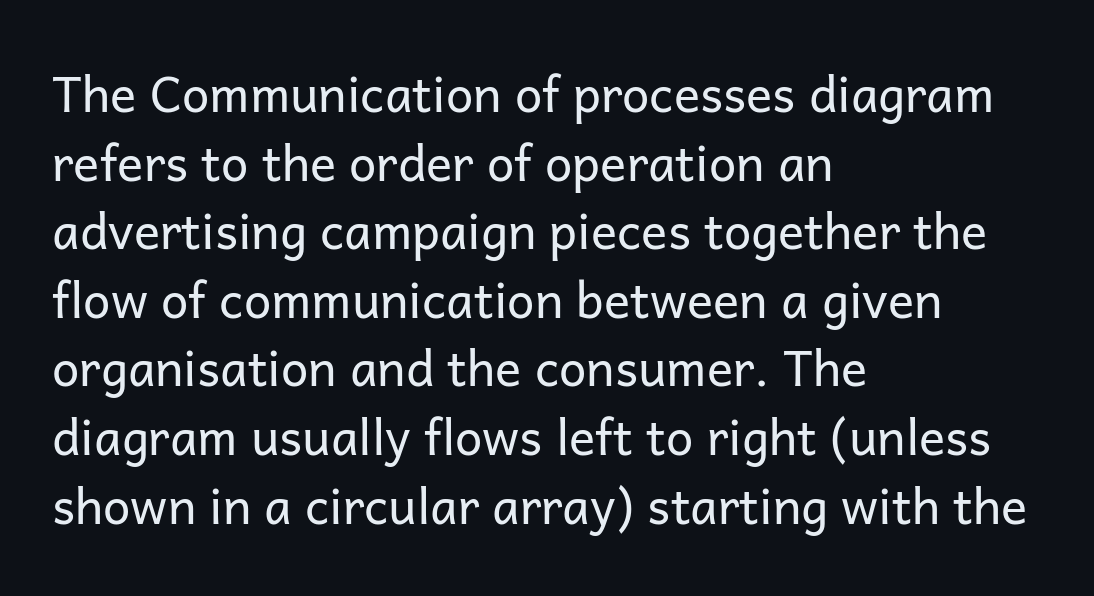
Regarding leading, the lines here are spaced in the standard way. Reading down the block, your eye returns to a fixed left position each line. Underlining? Definitely not there. You could not count columns in this text — the font is proportionally spaced. The font family rendered here belongs to the sans-serif group.
